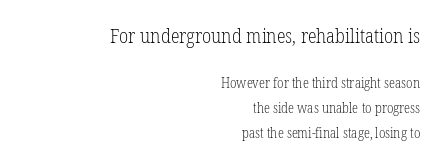
{"italic": "no", "bold": "no", "underline": "no", "align": "right", "line_spacing_ratio": 1.8, "letter_spacing": "normal", "letter_spacing_em": 0.0, "larger_block": "first", "size_ratio": 1.43, "glyph_px": 20}
